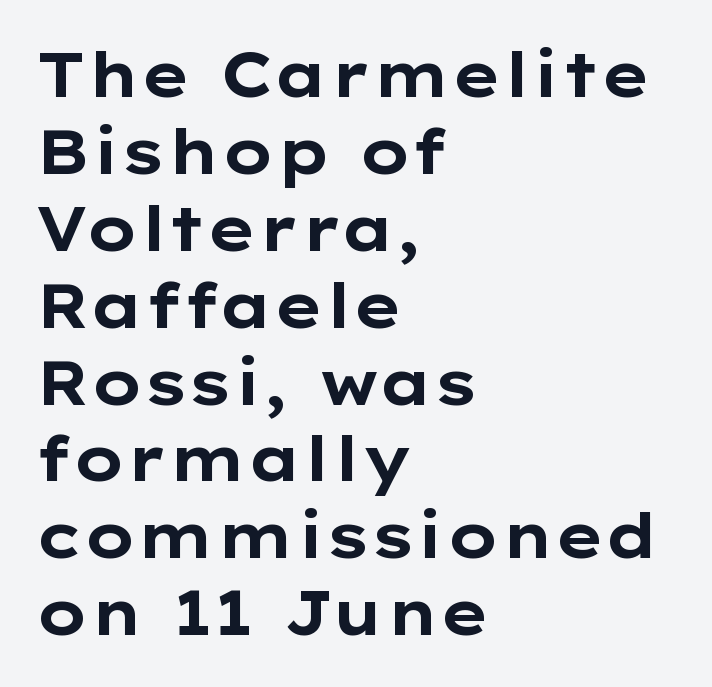
The image shows 62 px bold, wide sans-serif type, upright; set left-aligned, line spacing 1.24x, normal letter spacing, not underlined; low stroke contrast and a medium x-height.
